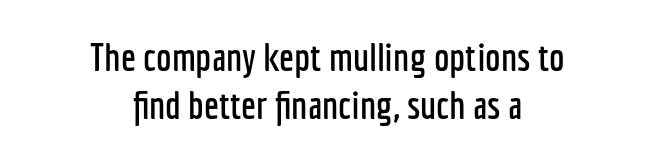
Q: Is the text italic (slanted)? A: No, it is upright.
Q: Is the typeface a serif or a sans-serif typeface? A: Sans-serif.
Q: Is the text underlined? A: No.
Q: How is the paragraph aligned? A: Centered.
Q: Is the spacing between letters normal or unusually wide? A: Normal.
Q: Width (condensed, normal, or wide)? A: Condensed.
Q: Stroke contrast? A: Low.
Q: x-height? A: Medium.
Q: Monospaced? A: No.
